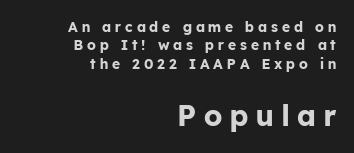
A clean baseline with only descenders dipping below it. Horizontally, the lines are justified to the trailing edge only. Varying glyph widths throughout — classic text-font behaviour. The passage shown is emphatically bold. Successive baselines arrive at the customary interval. Glyph-to-glyph distance is far greater than everyday printed text.
